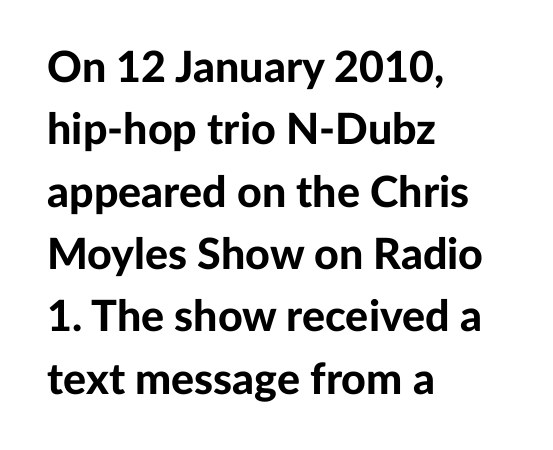
The image shows 43 px bold sans-serif type, upright; set left-aligned, normal line spacing (1.45x), normal letter spacing, not underlined; low stroke contrast and a medium x-height.
